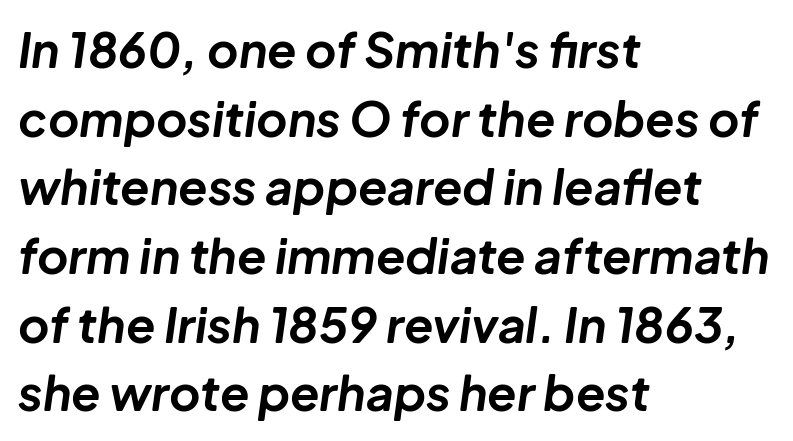
The image shows 48 px bold type, italic (leaning right); set left-aligned, normal line spacing (1.43x), normal letter spacing, not underlined; low stroke contrast and a medium x-height.
